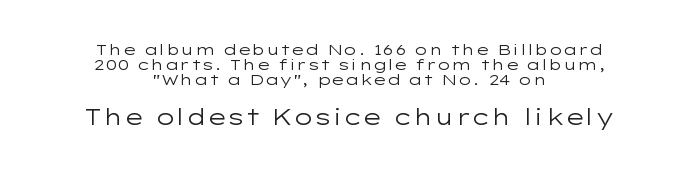
{"italic": "no", "bold": "no", "underline": "no", "align": "center", "line_spacing": "tight", "line_spacing_ratio": 1.01, "letter_spacing": "normal", "letter_spacing_em": 0.0, "larger_block": "second", "size_ratio": 1.47, "glyph_px": 22}
